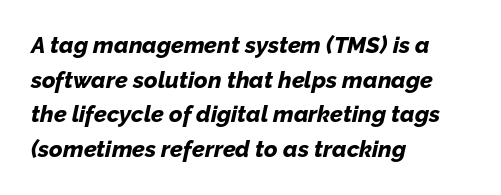
{"italic": "yes", "lean": "right", "slant_degrees": 12, "bold": "yes", "underline": "no", "align": "left", "line_spacing": "normal", "line_spacing_ratio": 1.51, "letter_spacing": "normal", "letter_spacing_em": 0.0, "glyph_px": 23}
